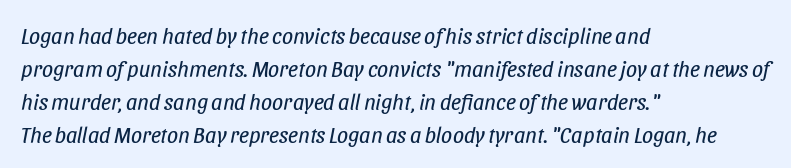
{"italic": "yes", "lean": "right", "slant_degrees": 11, "bold": "no", "underline": "no", "align": "left", "line_spacing": "normal", "line_spacing_ratio": 1.5, "letter_spacing": "normal", "letter_spacing_em": 0.0, "glyph_px": 22}
